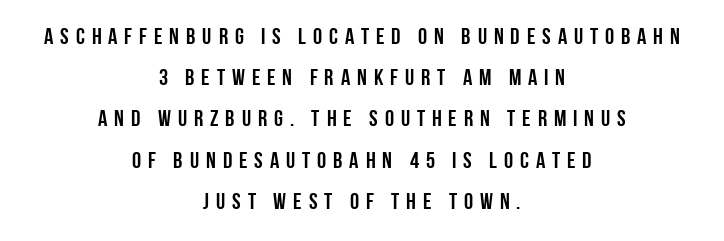
No word sits above an underline. Does the lettering tilt? It doesn't — this is upright. In CSS terms this would be text-align: center. How are the letters spaced? Widely, with obvious added tracking.
